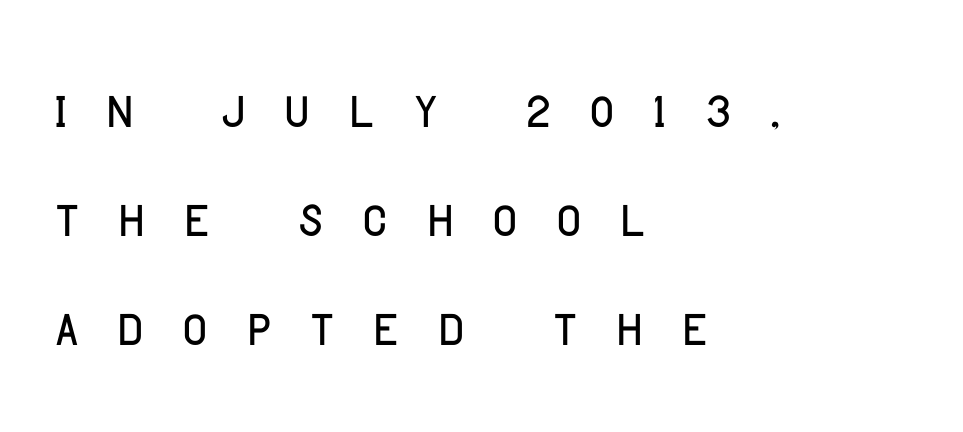
Quick note: underline off. Letter spacing: wide. Each new line begins a customary step beneath the previous one. Ink coverage per letter is moderate at most. This is sans-serif lettering, the kind often seen on screens and signage. Here the designer chose a conventional face with non-uniform glyph widths.
